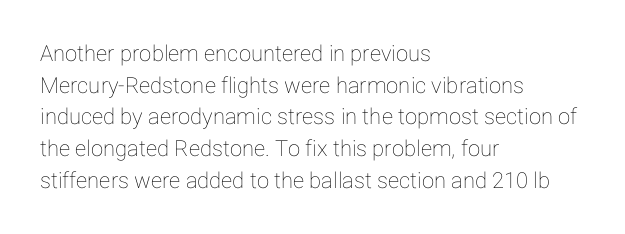
The image shows 22 px text type, upright; set left-aligned, normal line spacing (1.44x), normal letter spacing, not underlined.
